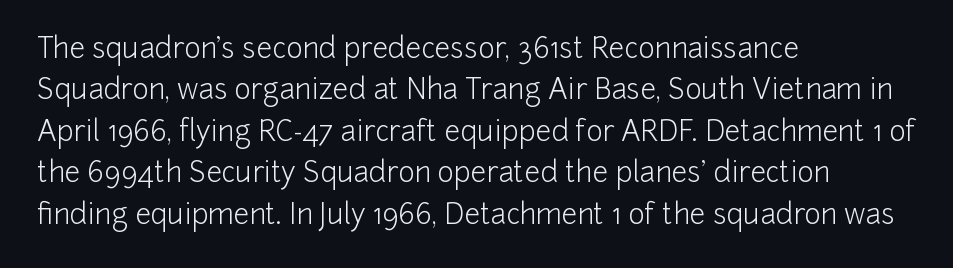
The image shows 28 px light sans-serif type, upright; set left-aligned, normal line spacing (1.48x), normal letter spacing, not underlined; low stroke contrast and a medium x-height.
